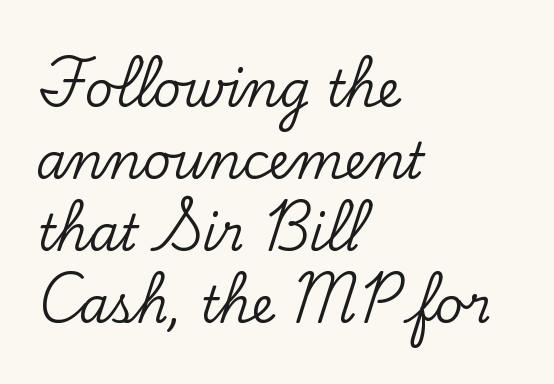
Q: Is the text italic (slanted)? A: Yes.
Q: Is the typeface a serif or a sans-serif typeface? A: Serif.
Q: Is the text underlined? A: No.
Q: How is the paragraph aligned? A: Left-aligned.
Q: Is the spacing between letters normal or unusually wide? A: Normal.
Q: Is the spacing between lines tight, normal or loose? A: Normal.
Q: Width (condensed, normal, or wide)? A: Normal.
Q: Stroke contrast? A: Low.
Q: x-height? A: Small.
Q: Monospaced? A: No.
